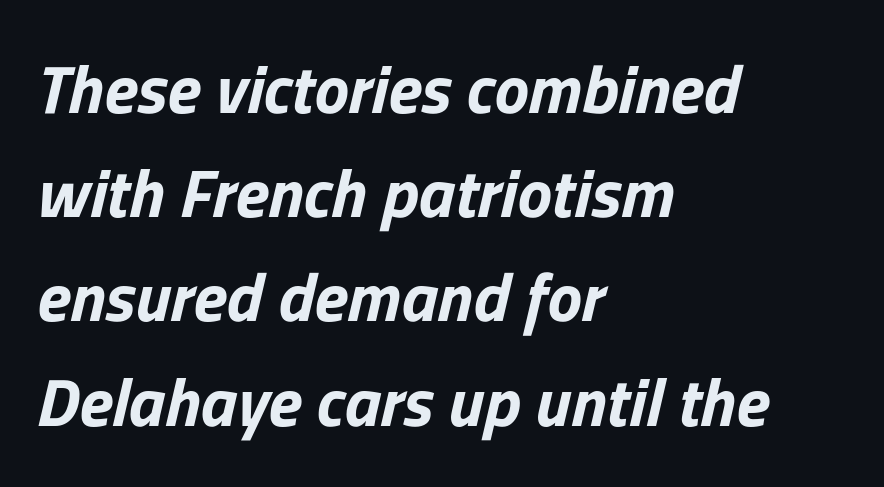
{"italic": "yes", "lean": "right", "slant_degrees": 13, "bold": "yes", "weight": "bold", "width": "normal", "stroke_contrast": "low", "x_height": "medium", "monospaced": "no", "underline": "no", "align": "left", "line_spacing": "normal", "line_spacing_ratio": 1.51, "letter_spacing": "normal", "letter_spacing_em": 0.0, "glyph_px": 69}
